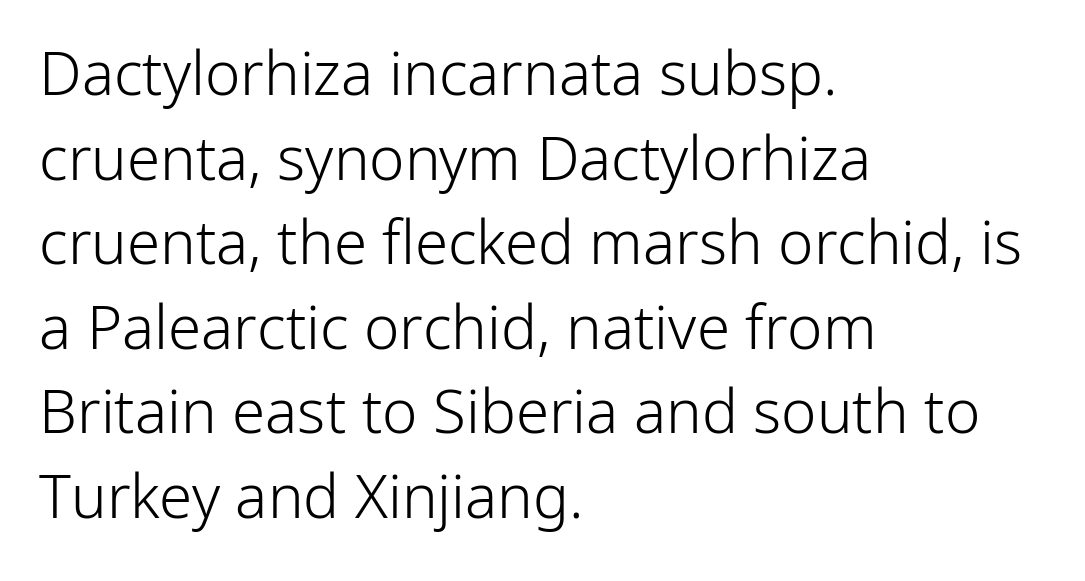
The block of text has a typical density, with ordinary space between rows. Between one letter and the next there's only the usual sliver of space. Serif or sans? Sans — the stroke terminals are bare. The zone under the glyphs is completely vacant.
